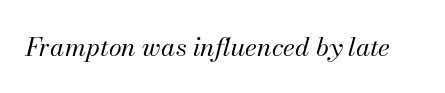
{"italic": "yes", "lean": "right", "slant_degrees": 13, "bold": "no", "underline": "no", "letter_spacing": "normal", "letter_spacing_em": 0.0, "glyph_px": 26}
